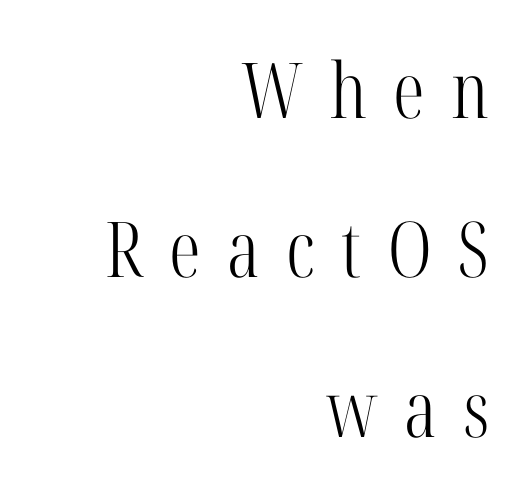
The image shows 77 px light, condensed serif type, upright; set right-aligned, loose line spacing (2.07x), unusually wide letter spacing (+0.34 em), not underlined; high stroke contrast and a medium x-height.
